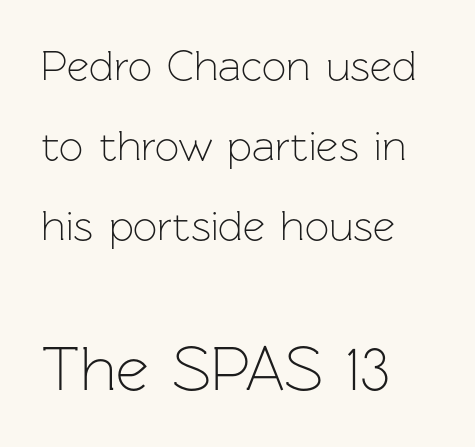
Spacing between characters is what you'd get straight out of the box. Varying glyph widths throughout — classic text-font behaviour. The ragged edge is on the right, which tells us the setting is flush left. A student would notice the bottom passage is typeset larger than what precedes it. Italic: no, the glyphs are upright roman. The strokes carry an ordinary text weight at most.
